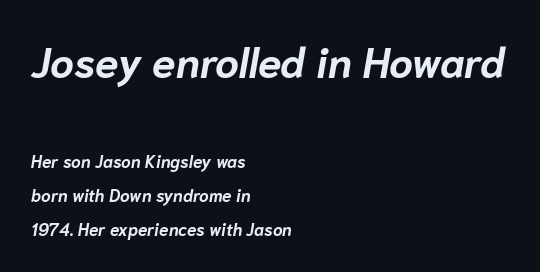
The image shows 42 px bold type, italic (leaning right); set left-aligned, loose line spacing (2.01x), normal letter spacing, not underlined; the first (top) block is 2.47x larger; low stroke contrast and a medium x-height.
